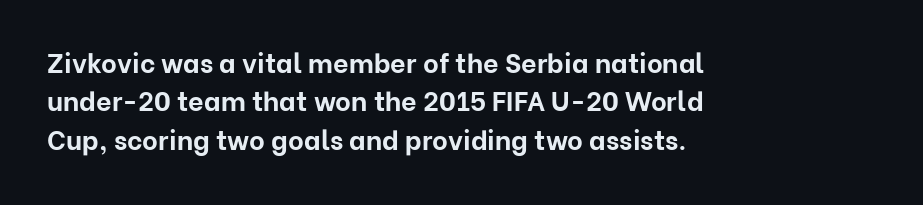
Glyph-to-glyph distance matches everyday printed text. Notice how thick the strokes are: this is what a full bold looks like. A normal amount of white space separates one row of letters from the next. Only glyphs here, with clear space below each row. Vertical strokes here are truly vertical.
